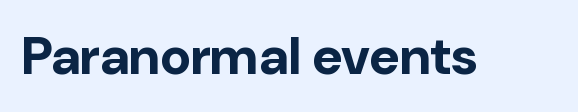
The image shows 53 px bold sans-serif type, upright; set normal letter spacing, not underlined; low stroke contrast and a medium x-height.
